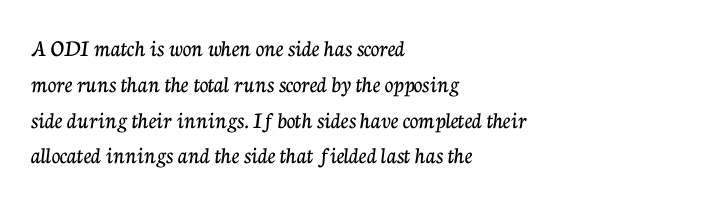
Q: Is the text italic (slanted)? A: Yes.
Q: Is the text underlined? A: No.
Q: How is the paragraph aligned? A: Left-aligned.
Q: Is the spacing between letters normal or unusually wide? A: Normal.
Q: Is the spacing between lines tight, normal or loose? A: Normal.
